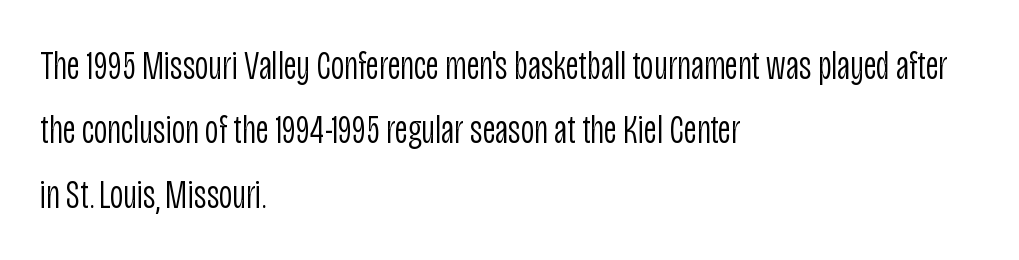
A clean baseline with only descenders dipping below it. In terms of letterspacing, this is plain default setting. One-word summary of the alignment: left. Quick note: interline space is typical. The font sits on the lighter half of the weight spectrum, regular included.
